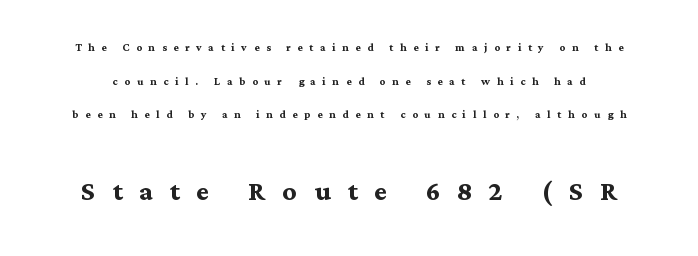
Tracking here is generous; glyphs stand well apart from one another. Serif or sans? Serif — the stroke terminals have little feet. The specimen omits any rule beneath the text block's lines. The font is running at its bold setting. The block of text is sparse from top to bottom, with ample space between rows. It's the straight-up-and-down kind of type.
